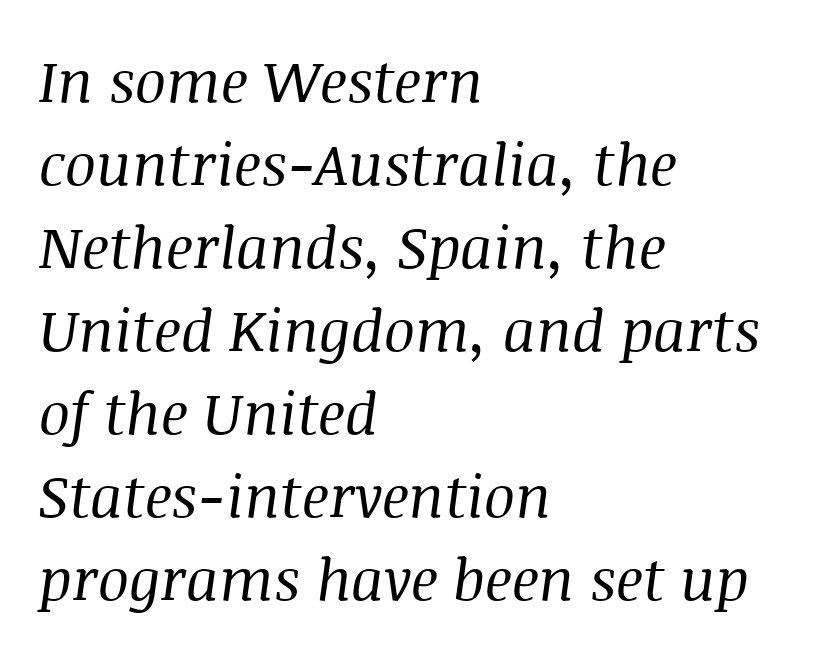
The image shows 58 px regular-weight serif type, italic (leaning right); set left-aligned, normal line spacing (1.43x), normal letter spacing, not underlined; medium stroke contrast and a large x-height.
